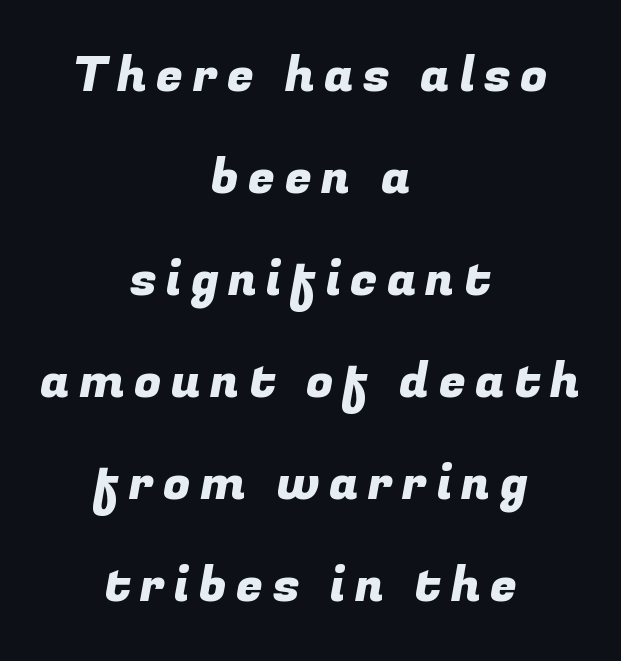
{"serif": "no", "width": "normal", "stroke_contrast": "low", "x_height": "medium", "monospaced": "no", "underline": "no", "align": "center", "line_spacing": "loose", "line_spacing_ratio": 2.08, "glyph_px": 49}
